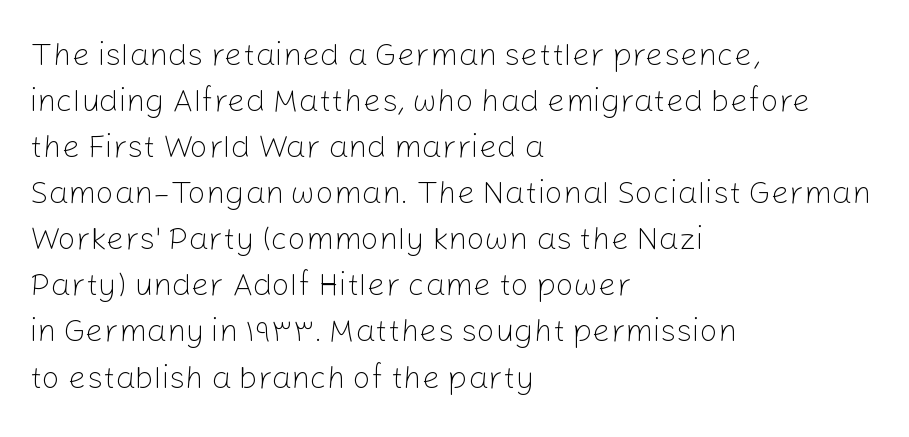
{"serif": "no", "italic": "no", "bold": "no", "weight": "light", "width": "normal", "stroke_contrast": "low", "x_height": "medium", "monospaced": "no", "underline": "no", "align": "left", "line_spacing": "normal", "line_spacing_ratio": 1.44, "letter_spacing": "normal", "letter_spacing_em": 0.0, "glyph_px": 32}
